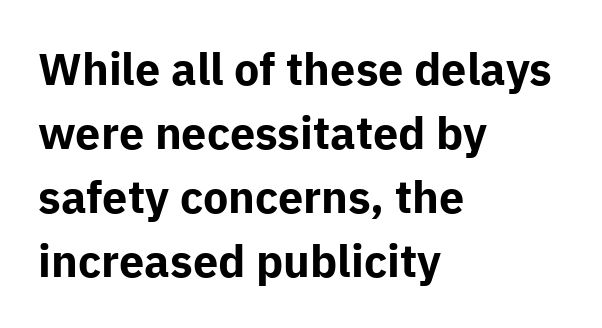
Does the copy run flush right? No — it runs flush left. Underlining? Definitely not there. Is the type bold? Yes — the strokes are clearly thick and heavy. Look at the tracking — it's just the regular setting, nothing added. Posture: straight, roman, zero tilt.
